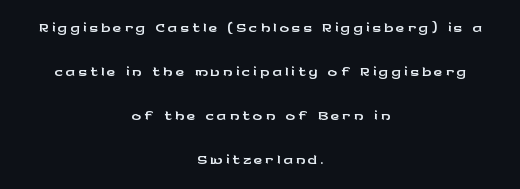
Q: Is the text italic (slanted)? A: No, it is upright.
Q: Is the text underlined? A: No.
Q: How is the paragraph aligned? A: Centered.
